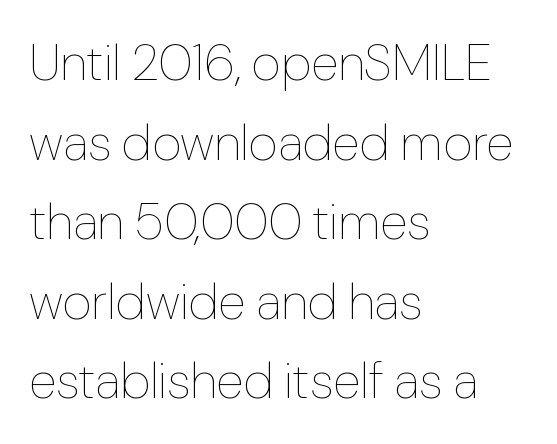
The image shows 51 px thin type, upright; set left-aligned, normal line spacing (1.56x), normal letter spacing, not underlined; low stroke contrast and a medium x-height.
